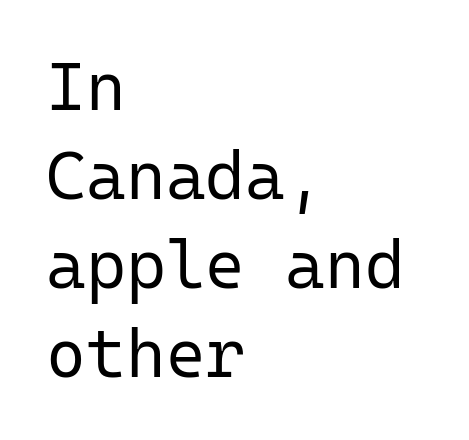
{"serif": "no", "italic": "no", "bold": "no", "weight": "regular", "width": "normal", "stroke_contrast": "low", "x_height": "medium", "monospaced": "yes", "underline": "no", "align": "left", "line_spacing": "normal", "line_spacing_ratio": 1.31, "letter_spacing": "normal", "letter_spacing_em": 0.0, "glyph_px": 68}
